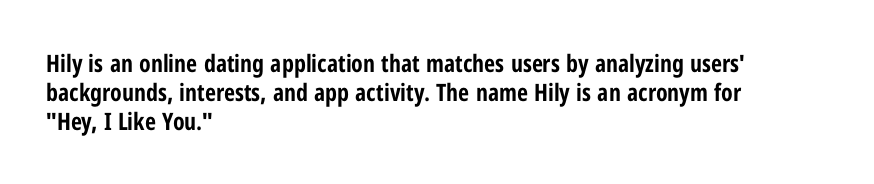
A classic flush-left, rag-right setting is used for this passage. Plenty of ink on the page — the face is bold. A typesetter would mark this as roman, not italic. In terms of letterspacing, this is plain default setting. The zone under the glyphs is completely vacant.
